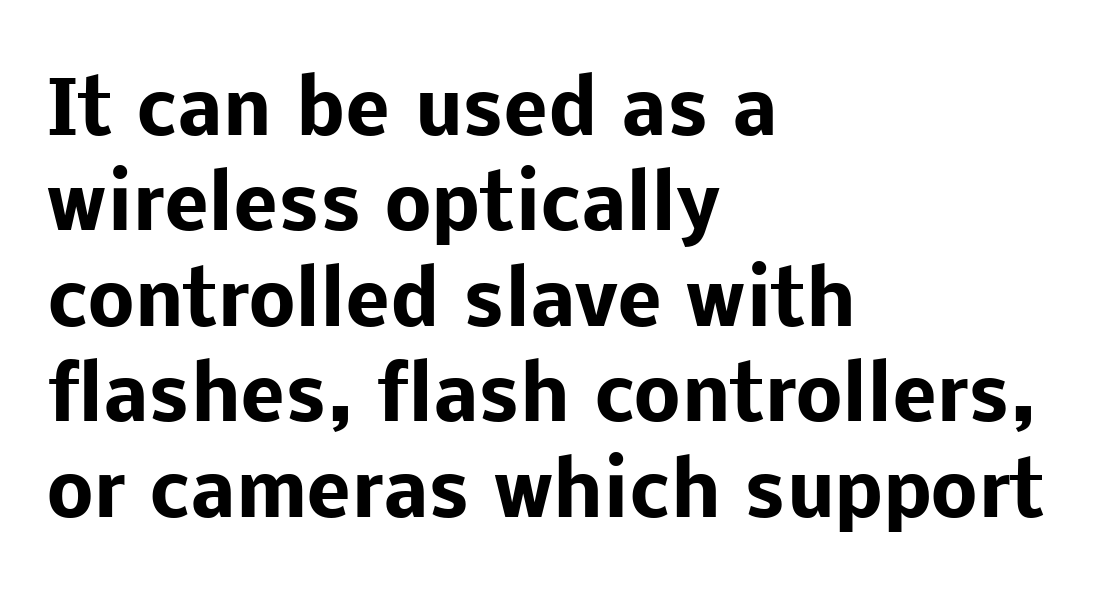
{"serif": "no", "italic": "no", "bold": "yes", "weight": "heavy", "width": "normal", "stroke_contrast": "low", "x_height": "medium", "monospaced": "no", "underline": "no", "align": "left", "line_spacing": "normal", "line_spacing_ratio": 1.29, "letter_spacing": "normal", "letter_spacing_em": 0.0, "glyph_px": 74}
